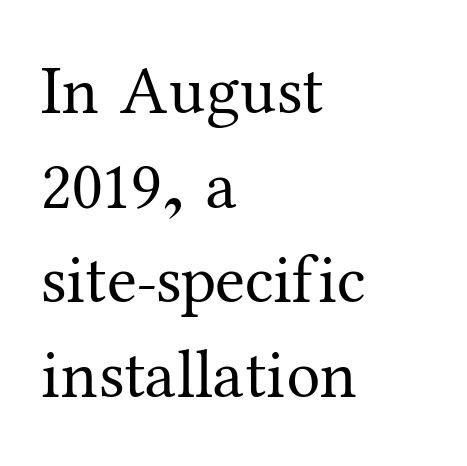
{"serif": "yes", "italic": "no", "bold": "no", "weight": "regular", "width": "normal", "stroke_contrast": "medium", "x_height": "medium", "monospaced": "no", "underline": "no", "align": "left", "line_spacing": "normal", "line_spacing_ratio": 1.39, "letter_spacing": "normal", "letter_spacing_em": 0.0, "glyph_px": 68}
